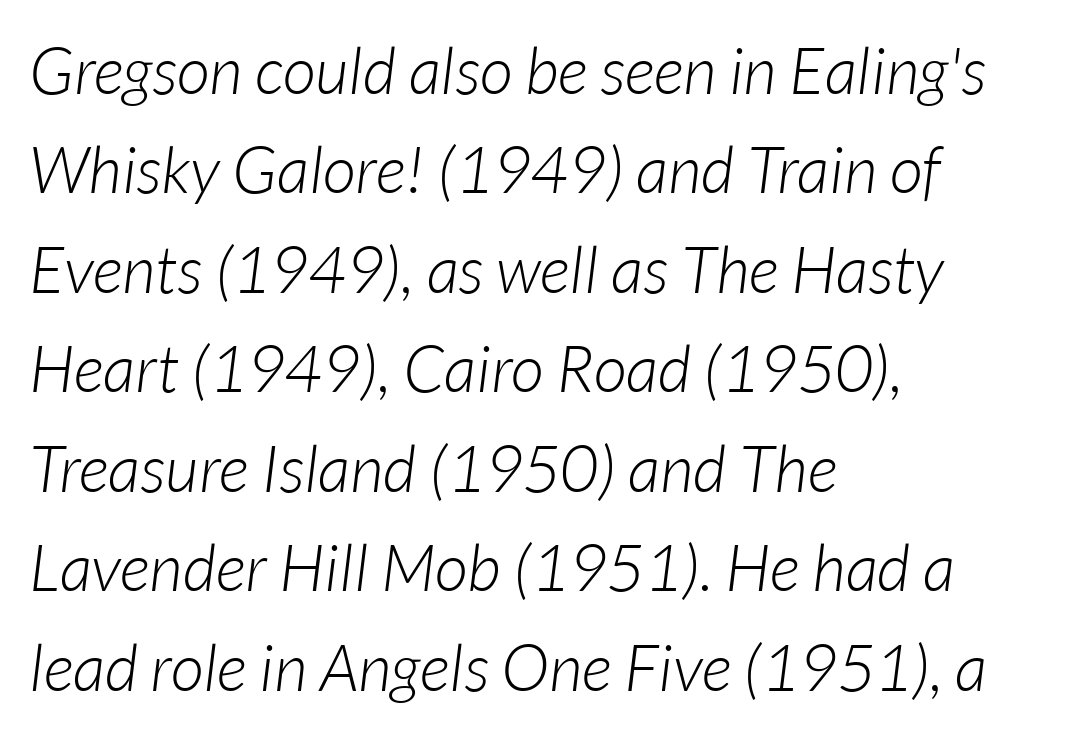
The image shows 65 px light type, italic (leaning right); set left-aligned, normal line spacing (1.53x), normal letter spacing, not underlined; low stroke contrast and a medium x-height.
